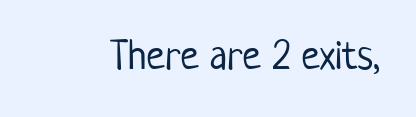
The image shows 42 px light, condensed sans-serif type, upright; set normal letter spacing, not underlined; low stroke contrast and a medium x-height.
